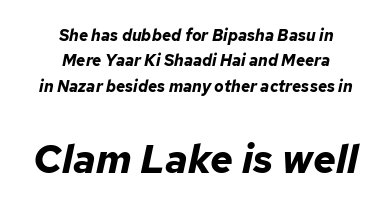
The rendering uses a bold face; every stroke is thick and dark. The following chunk of copy outweighs the initial chunk in type size. Is the type slanted? Yes — the strokes lean at a clear angle. These lines keep a tight, regular rhythm from letter to letter.
